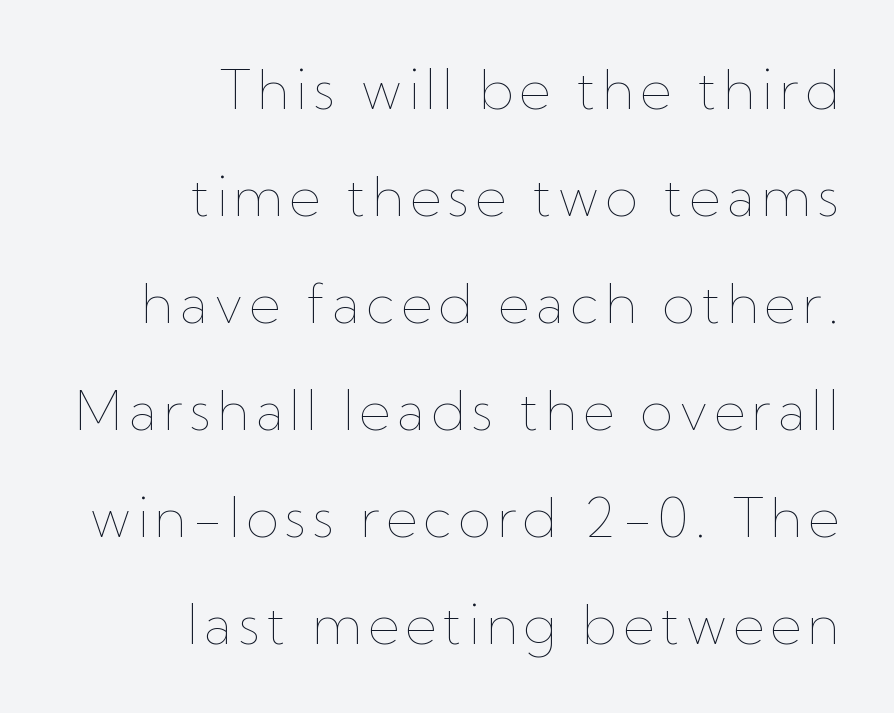
{"italic": "no", "bold": "no", "weight": "thin", "width": "normal", "stroke_contrast": "low", "x_height": "medium", "monospaced": "no", "underline": "no", "align": "right", "line_spacing": "loose", "line_spacing_ratio": 1.98, "glyph_px": 54}
